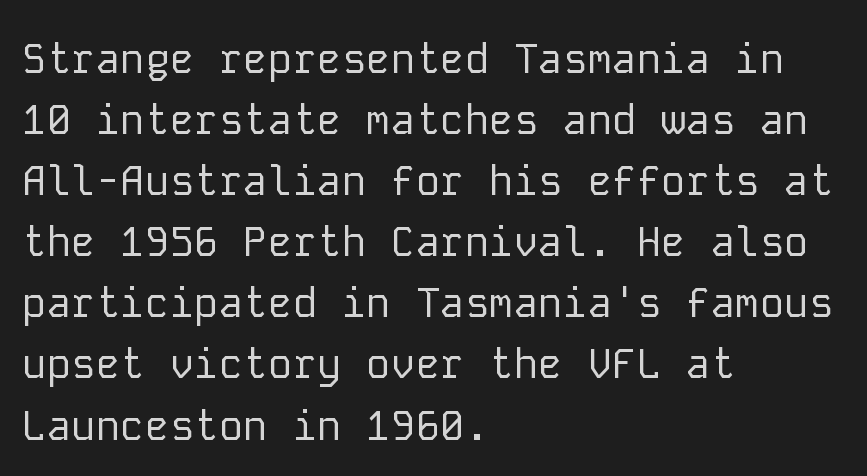
{"serif": "no", "italic": "no", "bold": "no", "weight": "regular", "width": "normal", "stroke_contrast": "low", "x_height": "medium", "monospaced": "yes", "underline": "no", "align": "left", "line_spacing": "normal", "line_spacing_ratio": 1.49, "letter_spacing": "normal", "letter_spacing_em": 0.0, "glyph_px": 41}
